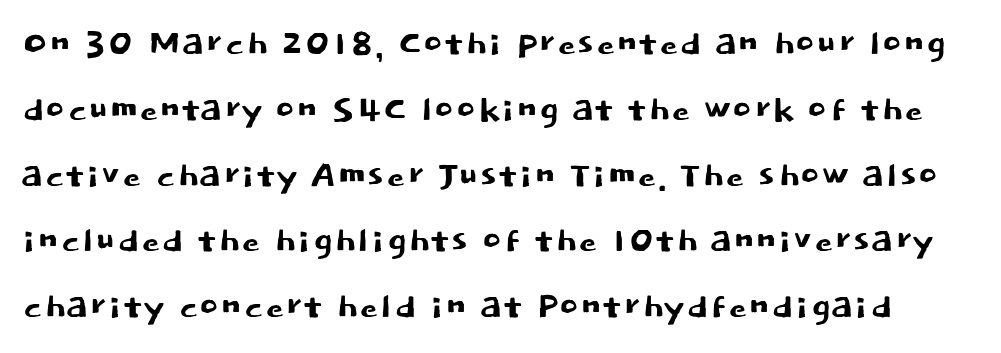
The image shows 46 px sans-serif type, upright; set normal line spacing (1.43x), normal letter spacing, not underlined; low stroke contrast and a large x-height.
